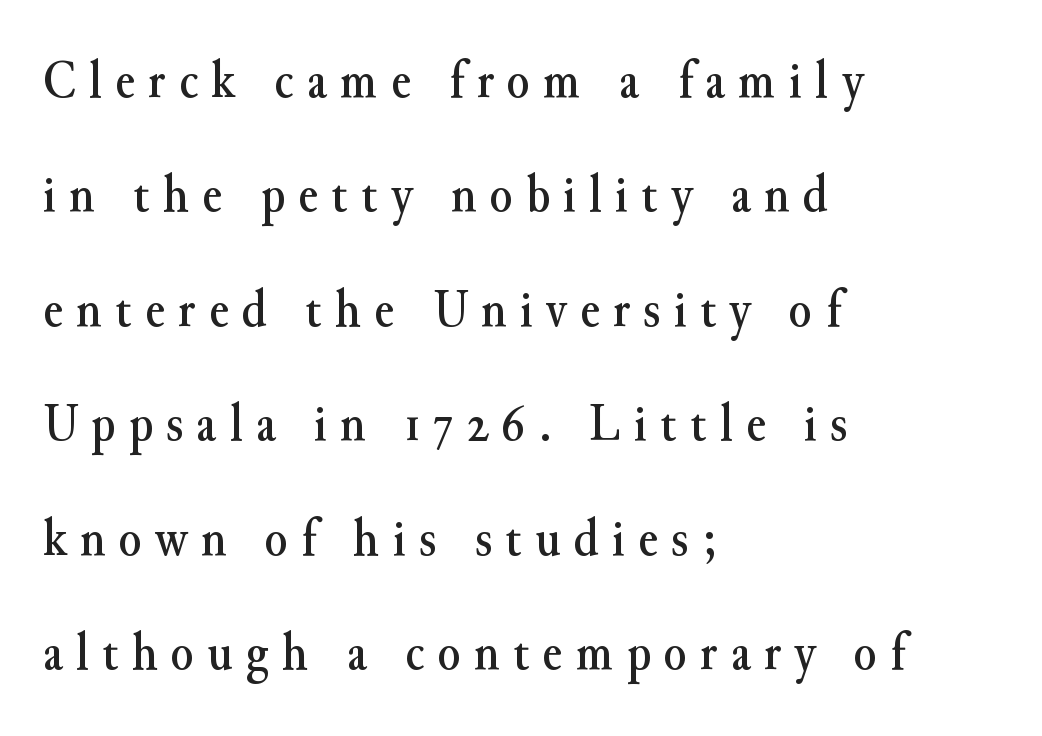
The image shows 53 px serif type, upright; set left-aligned, loose line spacing (2.16x), unusually wide letter spacing (+0.25 em), not underlined; medium stroke contrast and a small x-height.
